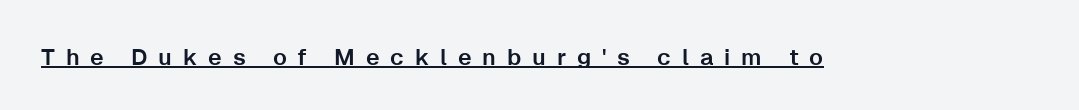
The image shows 23 px text type, upright; set unusually wide letter spacing (+0.47 em), underlined.
